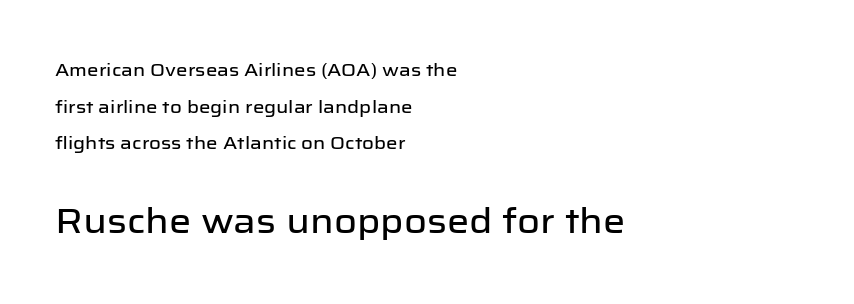
The image shows 35 px sans-serif type, upright; set left-aligned, loose line spacing (2.03x), normal letter spacing, not underlined; the second (bottom) block is 1.94x larger; low stroke contrast and a medium x-height.
